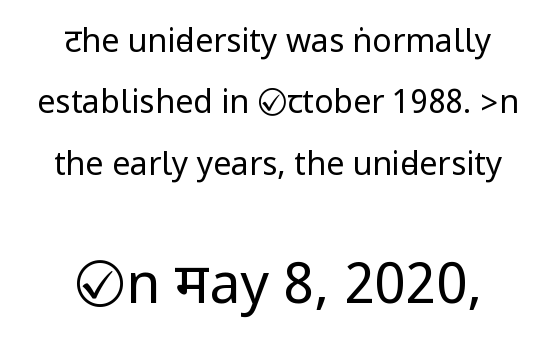
Q: Is the text bold? A: No.
Q: Is the text italic (slanted)? A: No, it is upright.
Q: Is the typeface a serif or a sans-serif typeface? A: Sans-serif.
Q: Is the text underlined? A: No.
Q: How is the paragraph aligned? A: Centered.
Q: Is the spacing between letters normal or unusually wide? A: Normal.
Q: Is the spacing between lines tight, normal or loose? A: Loose.
Q: Which block of text is set in a larger size, the first (top) or the second (bottom)? A: The second (bottom) one.
Q: Width (condensed, normal, or wide)? A: Condensed.
Q: Stroke contrast? A: Low.
